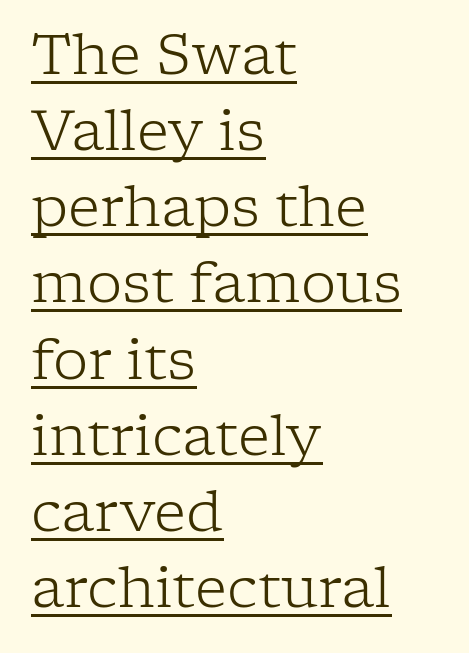
This rendering employs a face with finishing strokes, i.e., a serif. Each new line begins a customary step beneath the previous one. Letter spacing: default. The glyphs are accompanied by a horizontal stroke just below them. The paragraph shown leans on its left margin. Posture: straight, roman, zero tilt.
